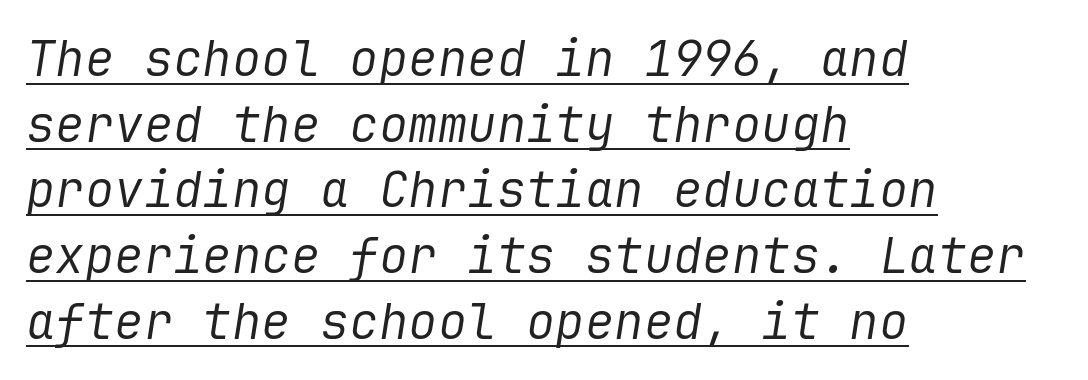
The image shows 49 px regular-weight type, italic (leaning right); set left-aligned, normal line spacing (1.34x), normal letter spacing, underlined; low stroke contrast and a medium x-height.
